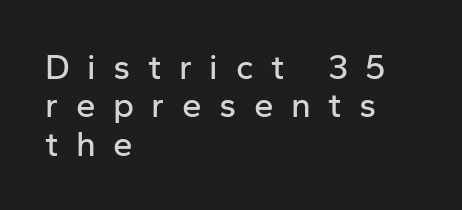
Tracking here is generous; glyphs stand well apart from one another. The space beneath each line is pristine and unruled. The letters advance in unequal steps, a hallmark of proportional type. Vertical spacing — tight.
